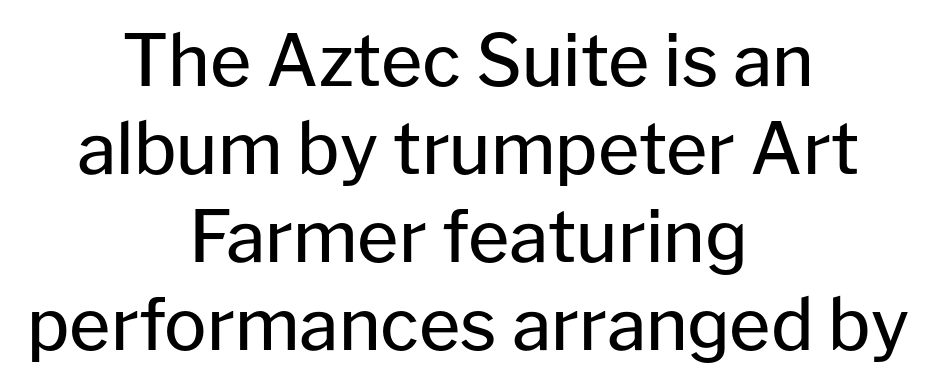
The image shows 71 px regular-weight sans-serif type, upright; set centered, line spacing 1.24x, normal letter spacing, not underlined; low stroke contrast and a medium x-height.
